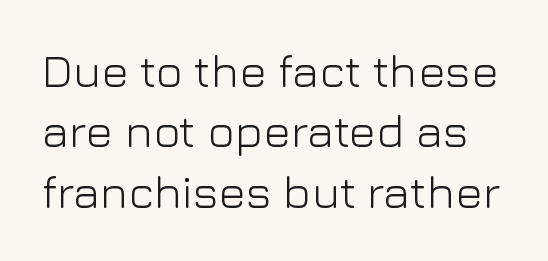
The image shows 46 px light sans-serif type, upright; set normal line spacing (1.31x), normal letter spacing, not underlined; low stroke contrast and a medium x-height.
